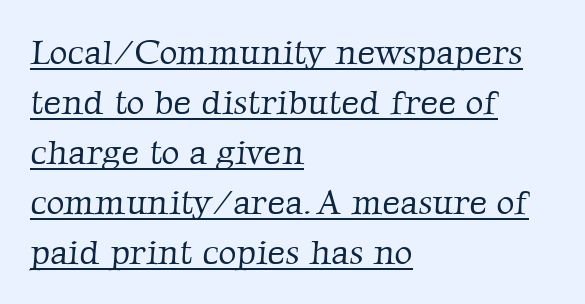
Character widths vary here, with narrow letters taking less room than wide ones. In CSS terms this would be text-align: left. Spacing between characters is what you'd get straight out of the box. How would I describe the line gaps? Plain and ordinary.
